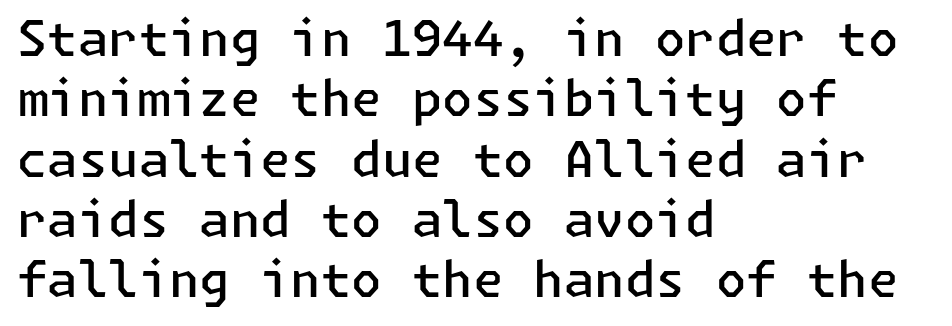
The rendering uses a semibold face; strokes are thickened but not to full bold. The letterforms sit shoulder to shoulder at normal distance. To sum up the face: it is a sans, with no serifs. Each line starts at the same left margin while the right side varies. A clean baseline with only descenders dipping below it.
